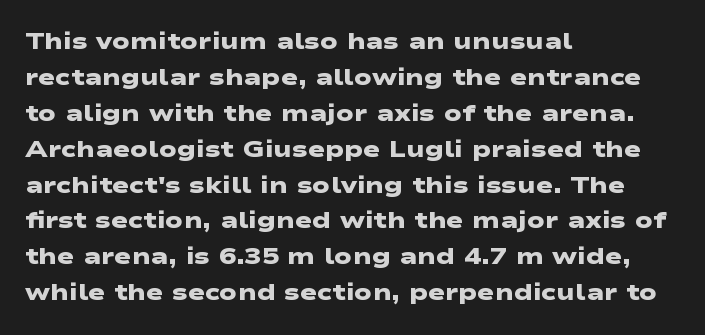
{"bold": "yes", "underline": "no", "align": "left", "line_spacing": "normal", "line_spacing_ratio": 1.56, "letter_spacing": "normal", "letter_spacing_em": 0.0, "glyph_px": 23}
